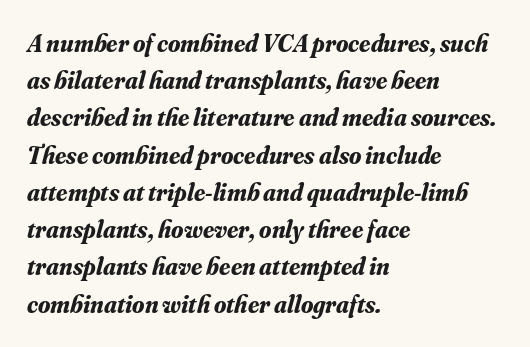
Notice how the stems are inclined rather than vertical — that's the hallmark of italics. The rag falls on the right side of this text block. Decoration check: the copy has no underline. Evenly set lines give the paragraph a standard silhouette.
